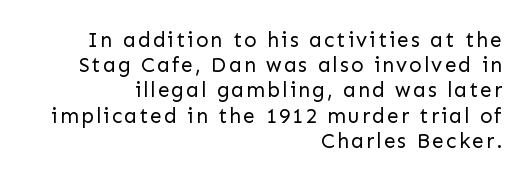
{"italic": "no", "bold": "no", "underline": "no", "align": "right", "line_spacing_ratio": 1.2, "glyph_px": 21}
